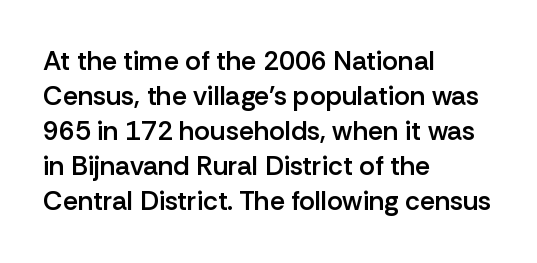
Heft: intermediate — a semibold. How are the letters spaced? Ordinarily, with no added tracking. A typesetter would call this leading conventional body-copy spacing. These lines are set flush left with a ragged right edge. No word sits above an underline. Posture: vertical.
